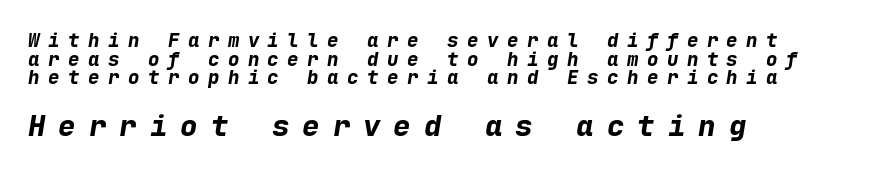
Spacing between characters has been opened up far beyond the box default. Vertically, the passage feels compressed, each row crowding the next. Leftover space on each line is placed entirely after the last word. Each letter, wide or thin by design, is forced into the same width here.
